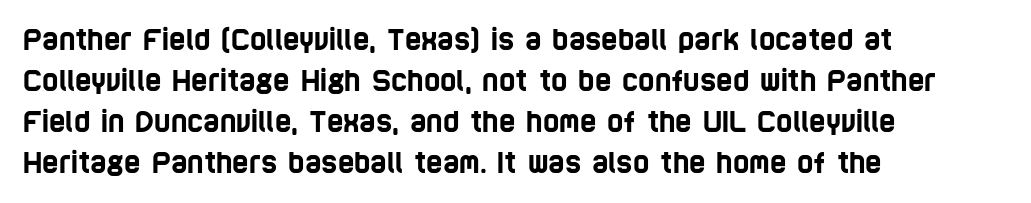
Q: Is the typeface a serif or a sans-serif typeface? A: Sans-serif.
Q: Is the text underlined? A: No.
Q: How is the paragraph aligned? A: Left-aligned.
Q: Is the spacing between letters normal or unusually wide? A: Normal.
Q: Is the spacing between lines tight, normal or loose? A: Normal.
Q: Width (condensed, normal, or wide)? A: Condensed.
Q: Stroke contrast? A: Low.
Q: x-height? A: Large.
Q: Monospaced? A: No.
